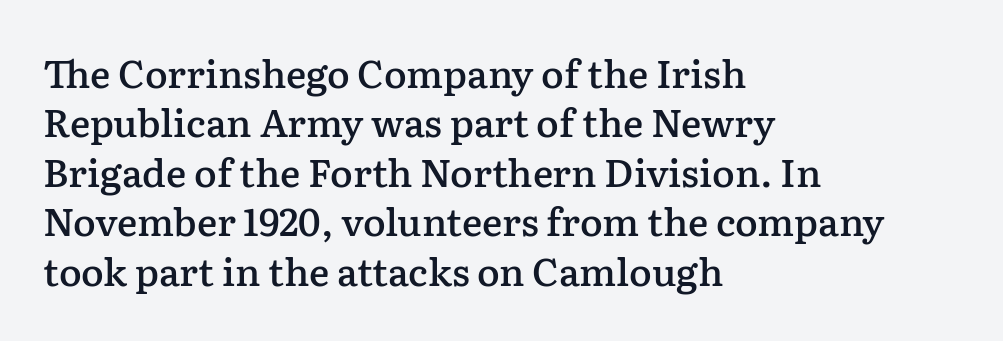
Decoration check: the copy has no underline. In terms of letterspacing, this is plain default setting. Is there much room between lines? A standard amount, neither cramped nor airy. If you drew a line through each stem, it would be perfectly vertical. Reading down the block, your eye returns to a fixed left position each line.
